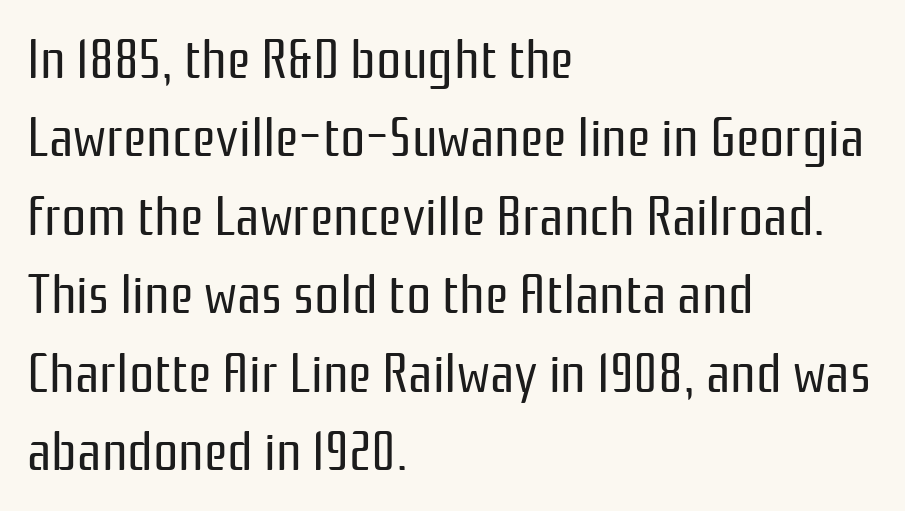
Q: Is the text bold? A: No.
Q: Is the text italic (slanted)? A: No, it is upright.
Q: Is the typeface a serif or a sans-serif typeface? A: Sans-serif.
Q: Is the text underlined? A: No.
Q: How is the paragraph aligned? A: Left-aligned.
Q: Is the spacing between letters normal or unusually wide? A: Normal.
Q: Is the spacing between lines tight, normal or loose? A: Normal.
Q: Width (condensed, normal, or wide)? A: Condensed.
Q: Stroke contrast? A: Low.
Q: x-height? A: Medium.
Q: Monospaced? A: No.
